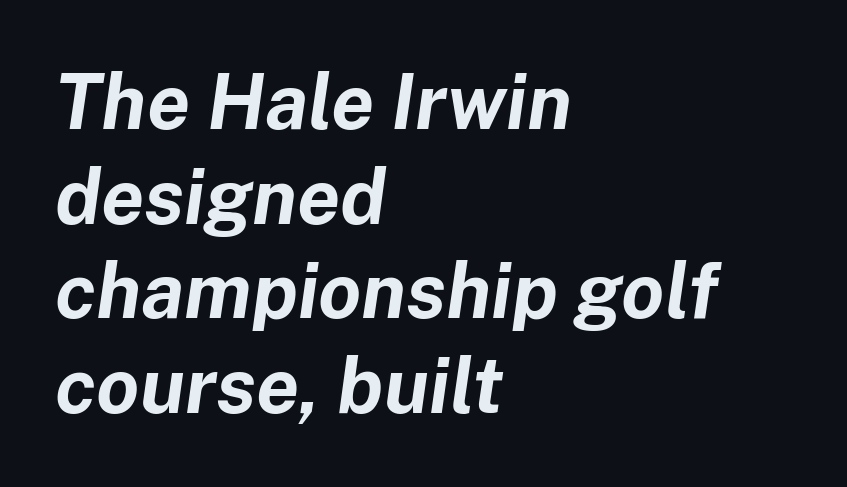
The image shows 77 px bold type, italic (leaning right); set left-aligned, line spacing 1.23x, normal letter spacing, not underlined; low stroke contrast and a medium x-height.
